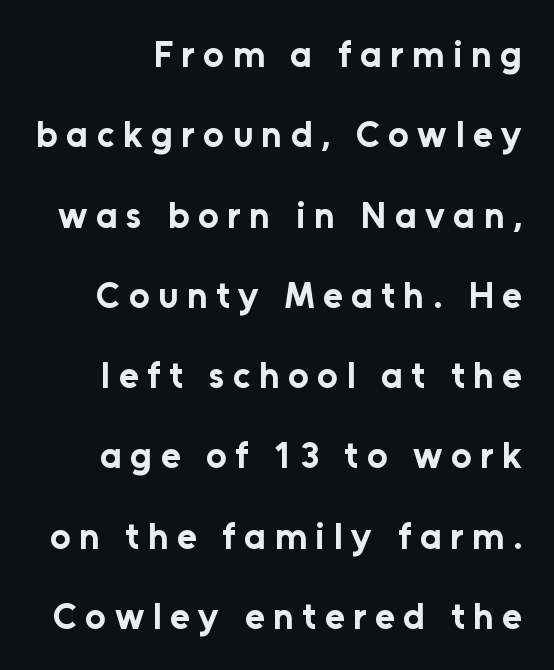
The image shows 36 px bold sans-serif type, upright; set loose line spacing (2.23x), unusually wide letter spacing (+0.24 em), not underlined; low stroke contrast and a medium x-height.
